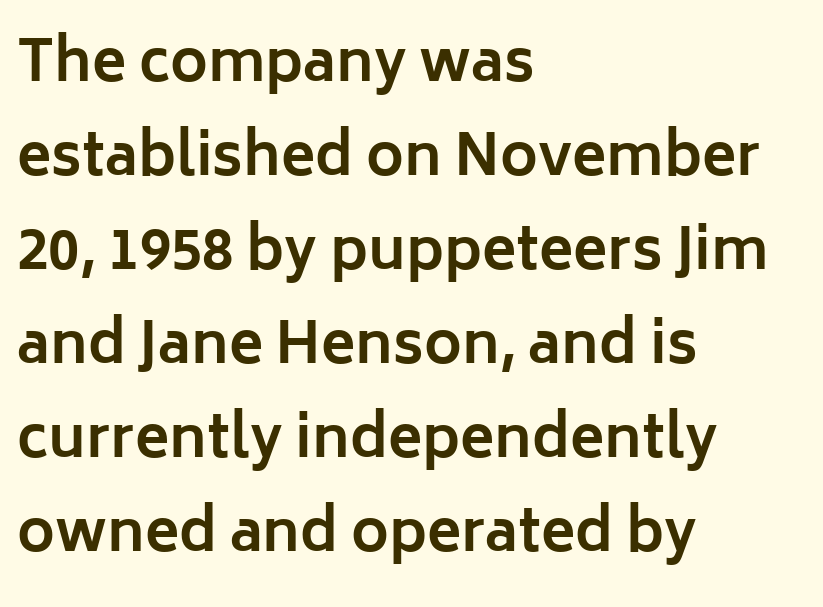
{"serif": "no", "italic": "no", "bold": "yes", "weight": "bold", "width": "normal", "stroke_contrast": "low", "x_height": "medium", "monospaced": "no", "underline": "no", "align": "left", "line_spacing": "normal", "line_spacing_ratio": 1.65, "letter_spacing": "normal", "letter_spacing_em": 0.0, "glyph_px": 57}
